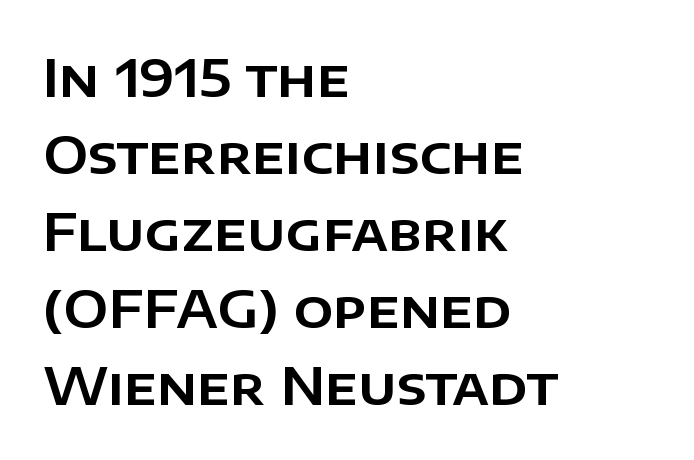
Q: Is the text italic (slanted)? A: No, it is upright.
Q: Is the typeface a serif or a sans-serif typeface? A: Sans-serif.
Q: Is the text underlined? A: No.
Q: How is the paragraph aligned? A: Left-aligned.
Q: Is the spacing between letters normal or unusually wide? A: Normal.
Q: Is the spacing between lines tight, normal or loose? A: Normal.
Q: Width (condensed, normal, or wide)? A: Normal.
Q: Stroke contrast? A: Low.
Q: x-height? A: Large.
Q: Monospaced? A: No.
